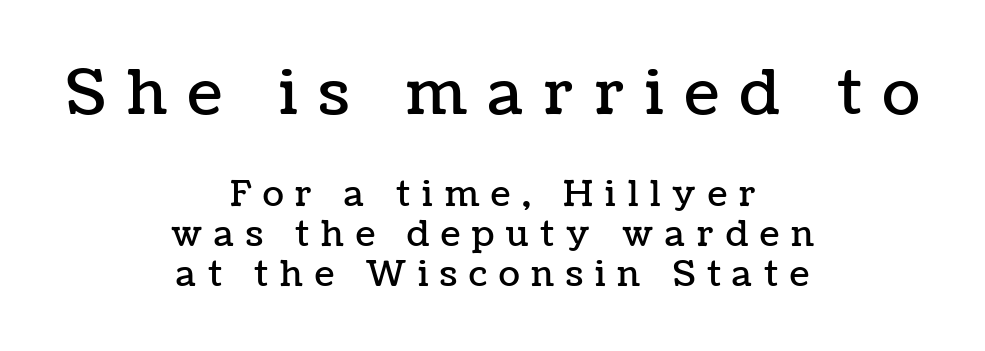
{"italic": "no", "width": "normal", "stroke_contrast": "low", "x_height": "medium", "monospaced": "no", "underline": "no", "align": "center", "line_spacing": "tight", "line_spacing_ratio": 1.14, "letter_spacing": "wide", "letter_spacing_em": 0.34, "larger_block": "first", "size_ratio": 1.77, "glyph_px": 62}
